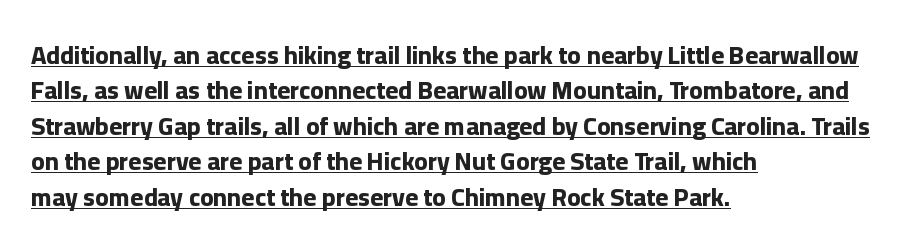
The image shows 25 px bold type, upright; set left-aligned, normal line spacing (1.42x), normal letter spacing, underlined.
